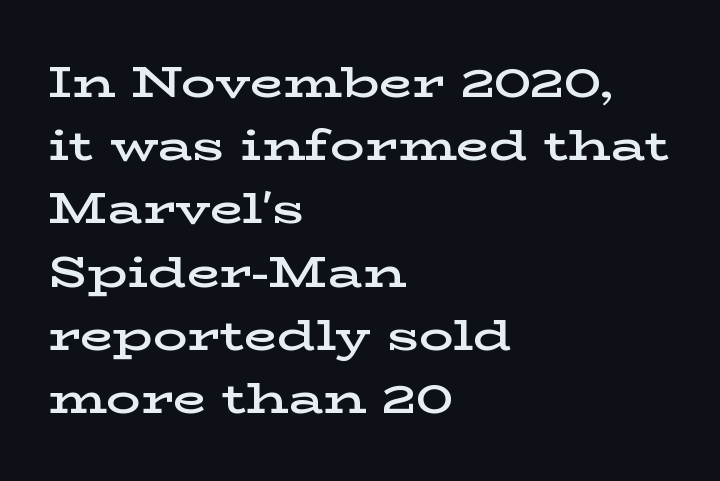
Serifs: yes, visible at the terminals of the letterforms. This rendering features lettering with no underline. The block of text has a typical density, with ordinary space between rows. This sample has the flowing, uneven cadence of proportional lettering.
